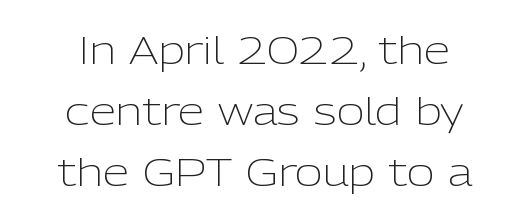
Q: Is the text bold? A: No.
Q: Is the text italic (slanted)? A: No, it is upright.
Q: Is the typeface a serif or a sans-serif typeface? A: Sans-serif.
Q: Is the text underlined? A: No.
Q: How is the paragraph aligned? A: Centered.
Q: Is the spacing between letters normal or unusually wide? A: Normal.
Q: Is the spacing between lines tight, normal or loose? A: Normal.
Q: Width (condensed, normal, or wide)? A: Normal.
Q: Stroke contrast? A: Low.
Q: x-height? A: Medium.
Q: Monospaced? A: No.
